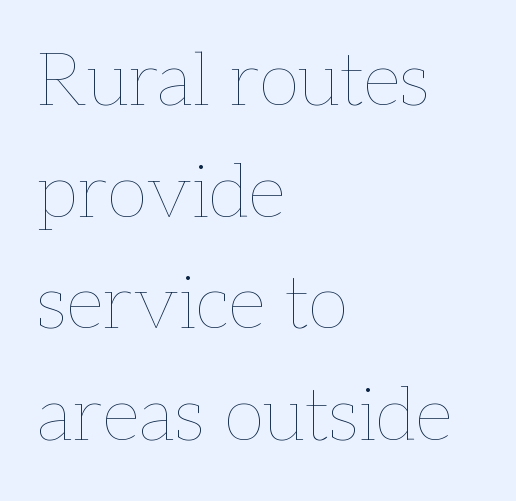
The image shows 75 px thin type, upright; set left-aligned, normal line spacing (1.49x), normal letter spacing, not underlined; low stroke contrast and a medium x-height.
